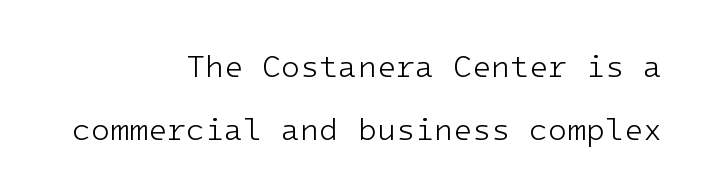
Q: Is the text bold? A: No.
Q: Is the text italic (slanted)? A: No, it is upright.
Q: Is the typeface a serif or a sans-serif typeface? A: Sans-serif.
Q: Is the text underlined? A: No.
Q: How is the paragraph aligned? A: Right-aligned.
Q: Is the spacing between letters normal or unusually wide? A: Normal.
Q: Is the spacing between lines tight, normal or loose? A: Loose.
Q: Width (condensed, normal, or wide)? A: Normal.
Q: Stroke contrast? A: Low.
Q: x-height? A: Medium.
Q: Monospaced? A: Yes.
